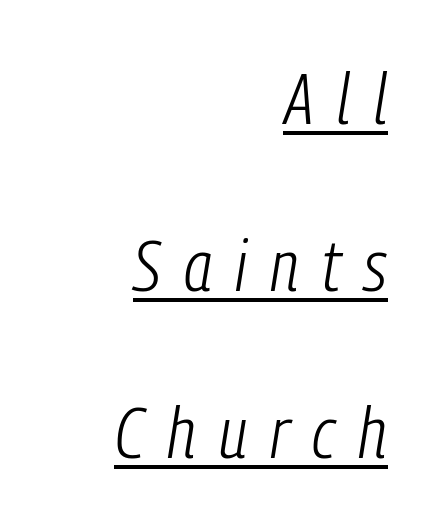
The image shows 72 px light, condensed type, italic (leaning right); set right-aligned, loose line spacing (2.32x), unusually wide letter spacing (+0.32 em), underlined; low stroke contrast and a medium x-height.
